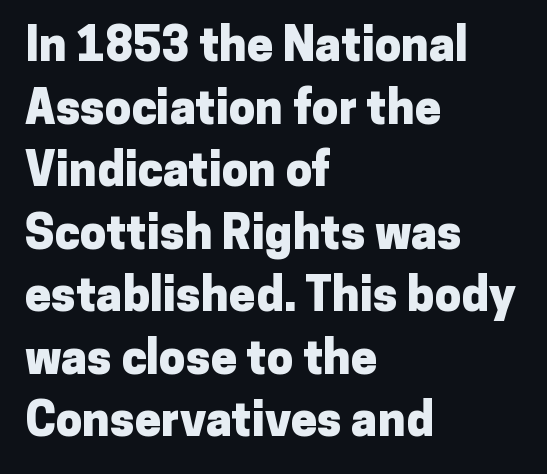
The image shows 47 px heavy sans-serif type, upright; set left-aligned, normal line spacing (1.33x), normal letter spacing, not underlined; low stroke contrast and a medium x-height.
